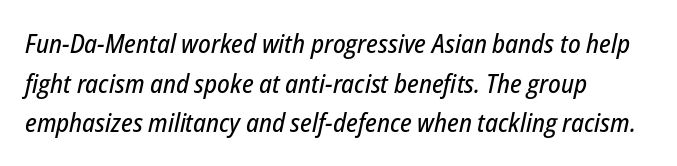
Q: Is the text italic (slanted)? A: Yes, it leans right by about 12 degrees.
Q: Is the text underlined? A: No.
Q: How is the paragraph aligned? A: Left-aligned.
Q: Is the spacing between letters normal or unusually wide? A: Normal.
Q: Is the spacing between lines tight, normal or loose? A: Normal.
